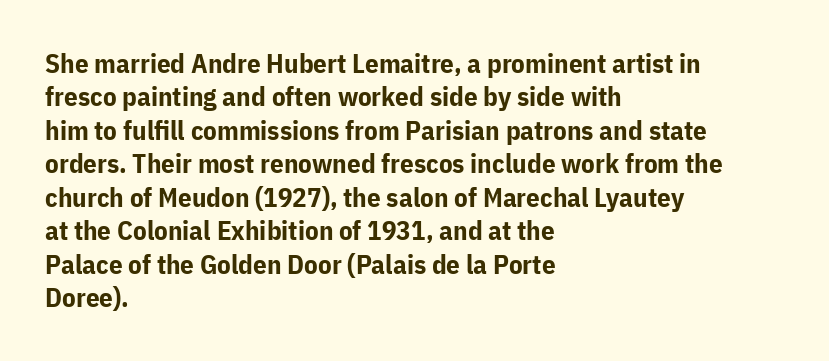
There is no visible air inserted between adjacent glyphs. Compared with a centered layout, this one pins lines to the left instead. The strokes are fattened all the way to bold. A typesetter would mark this as roman, not italic. The words here are not underlined.
